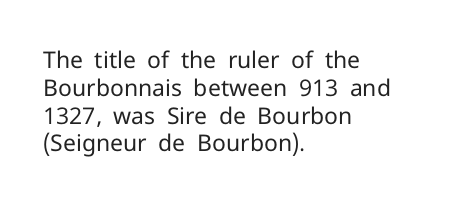
Italic: no, the glyphs are upright roman. Typeset ragged right — the left edge is the straight one. The gaps between neighbouring characters are ordinary and unremarkable. No letter is thick-stroked: the sample isn't bold. Lines of text with bare space underneath.
